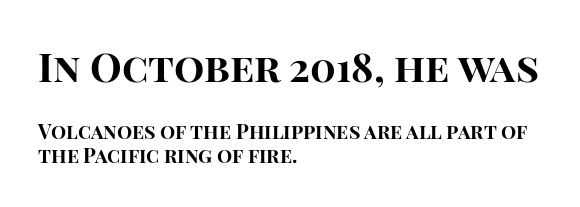
The image shows 40 px bold sans-serif type, upright; set left-aligned, line spacing 1.18x, normal letter spacing, not underlined; the first (top) block is 2.0x larger; high stroke contrast and a large x-height.
